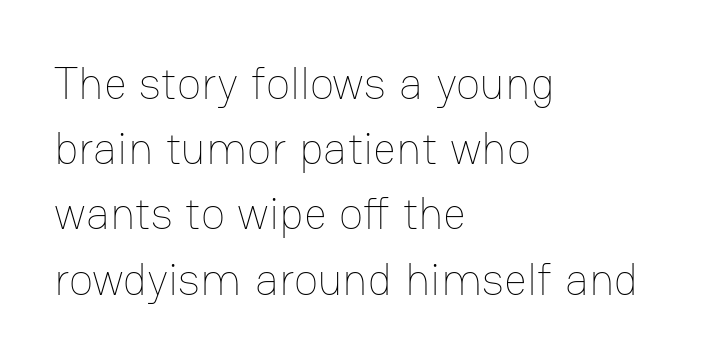
The image shows 45 px thin type, upright; set left-aligned, normal line spacing (1.45x), normal letter spacing, not underlined; low stroke contrast and a medium x-height.
